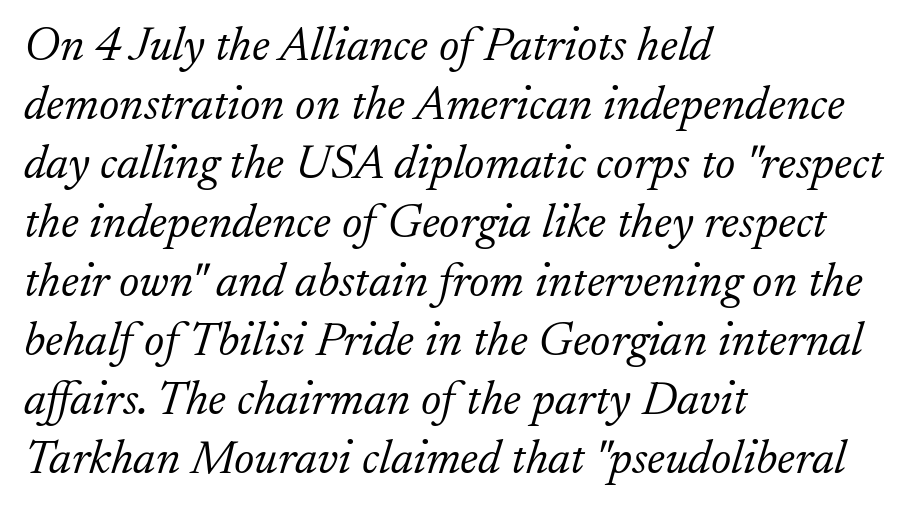
Q: Is the text bold? A: No.
Q: Is the text italic (slanted)? A: Yes, it leans right by about 17 degrees.
Q: Is the typeface a serif or a sans-serif typeface? A: Serif.
Q: Is the text underlined? A: No.
Q: How is the paragraph aligned? A: Left-aligned.
Q: Is the spacing between letters normal or unusually wide? A: Normal.
Q: Width (condensed, normal, or wide)? A: Normal.
Q: Stroke contrast? A: Low.
Q: x-height? A: Small.
Q: Monospaced? A: No.
